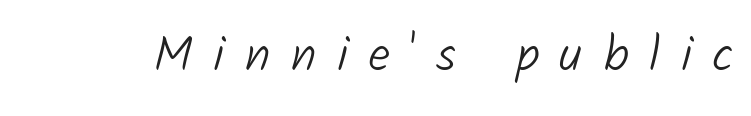
The image shows 49 px light sans-serif type; set unusually wide letter spacing (+0.42 em), not underlined; low stroke contrast and a medium x-height.
